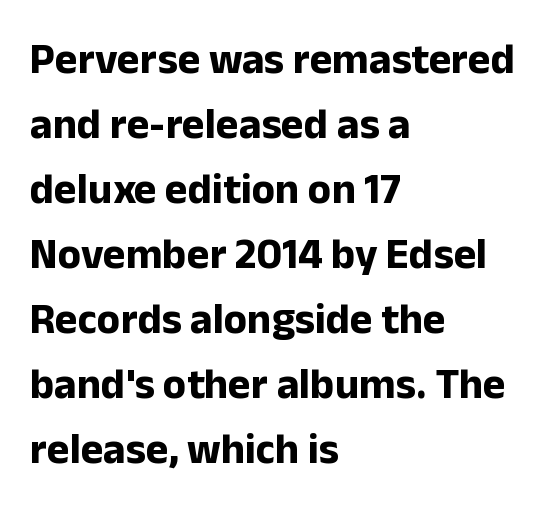
Q: Is the text bold? A: Yes.
Q: Is the text italic (slanted)? A: No, it is upright.
Q: Is the typeface a serif or a sans-serif typeface? A: Sans-serif.
Q: Is the text underlined? A: No.
Q: How is the paragraph aligned? A: Left-aligned.
Q: Is the spacing between letters normal or unusually wide? A: Normal.
Q: Is the spacing between lines tight, normal or loose? A: Normal.
Q: Width (condensed, normal, or wide)? A: Normal.
Q: Stroke contrast? A: Low.
Q: x-height? A: Medium.
Q: Monospaced? A: No.
